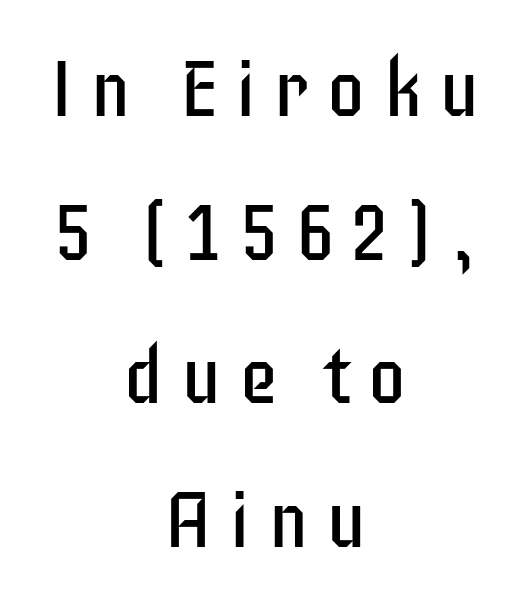
{"serif": "no", "italic": "no", "bold": "no", "weight": "regular", "width": "condensed", "stroke_contrast": "low", "x_height": "large", "monospaced": "no", "underline": "no", "align": "center", "line_spacing_ratio": 1.84, "letter_spacing": "wide", "letter_spacing_em": 0.22, "glyph_px": 78}
